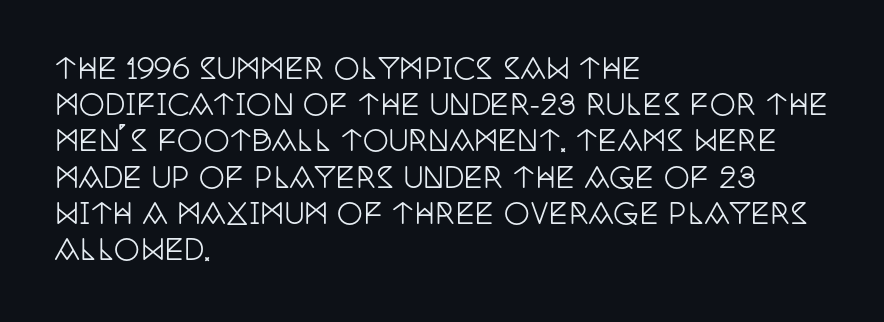
The paragraph shown leans on its left margin. These lines keep a tight, regular rhythm from letter to letter. Bare-footed words on every line. Posture: straight, roman, zero tilt. This sample has the flowing, uneven cadence of proportional lettering.
